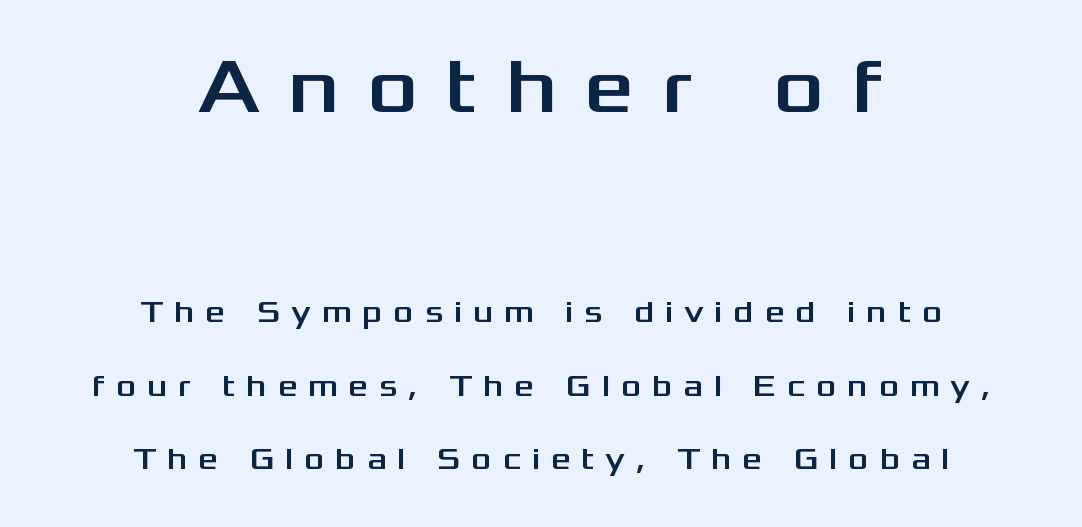
The image shows 78 px wide sans-serif type, upright; set centered, loose line spacing (2.37x), unusually wide letter spacing (+0.35 em), not underlined; the first (top) block is 2.52x larger; medium stroke contrast and a medium x-height.
